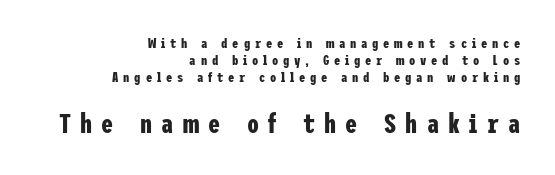
Q: Is the text bold? A: Yes.
Q: Is the text italic (slanted)? A: No, it is upright.
Q: Is the text underlined? A: No.
Q: How is the paragraph aligned? A: Right-aligned.
Q: Is the spacing between letters normal or unusually wide? A: Unusually wide.
Q: Which block of text is set in a larger size, the first (top) or the second (bottom)? A: The second (bottom) one.
